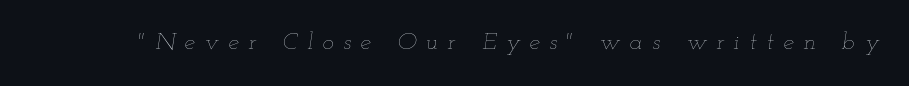
{"italic": "yes", "lean": "right", "slant_degrees": 12, "bold": "no", "underline": "no", "letter_spacing": "wide", "letter_spacing_em": 0.4, "glyph_px": 24}
